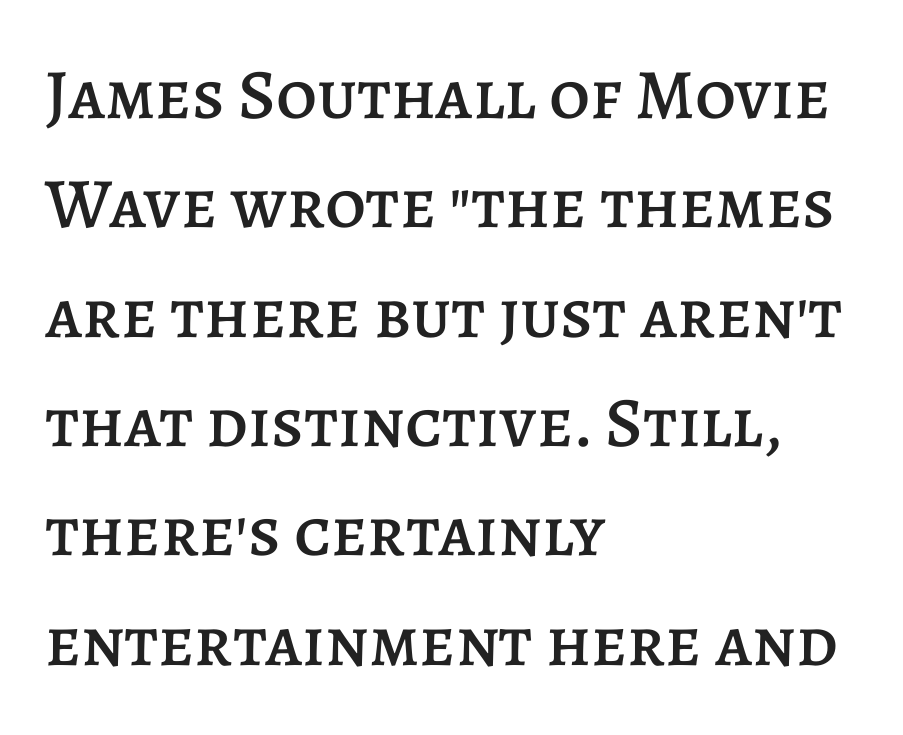
The image shows 71 px text type, upright; set left-aligned, normal line spacing (1.54x), normal letter spacing, not underlined; low stroke contrast and a large x-height.
